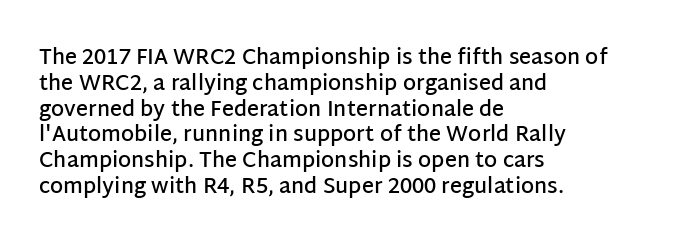
Weight: semibold (demi). Clear beneath every line of the passage. Nothing unusual about the tracking: characters are spaced as the font intends. Notice how the stems are strictly vertical — no italics here. This sample is left-justified, so line endings fall wherever the words run out.
